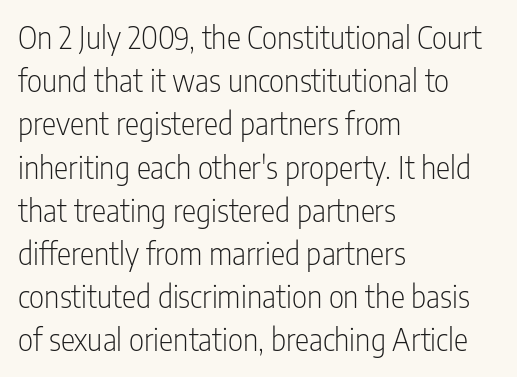
{"serif": "no", "italic": "no", "bold": "no", "weight": "light", "width": "condensed", "stroke_contrast": "low", "x_height": "medium", "monospaced": "no", "underline": "no", "align": "left", "line_spacing": "normal", "line_spacing_ratio": 1.44, "letter_spacing": "normal", "letter_spacing_em": 0.0, "glyph_px": 30}
